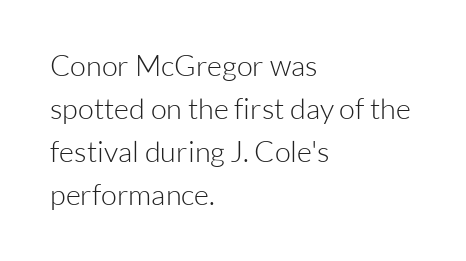
{"serif": "no", "italic": "no", "bold": "no", "weight": "light", "width": "normal", "stroke_contrast": "low", "x_height": "medium", "monospaced": "no", "underline": "no", "align": "left", "line_spacing": "normal", "line_spacing_ratio": 1.48, "letter_spacing": "normal", "letter_spacing_em": 0.0, "glyph_px": 29}
